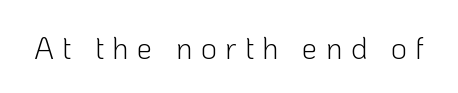
The image shows 31 px light sans-serif type, upright; set unusually wide letter spacing (+0.26 em), not underlined; low stroke contrast and a medium x-height.
